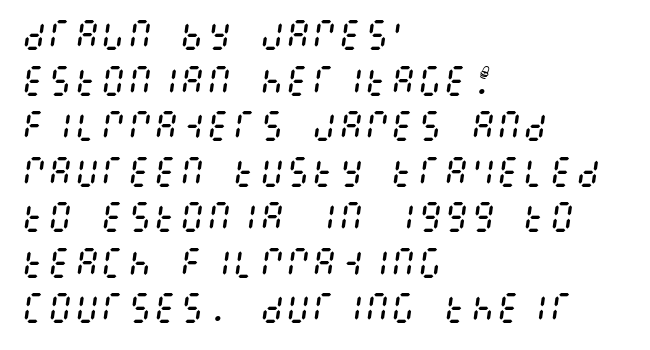
The image shows 33 px regular-weight, condensed type, italic (leaning right); set left-aligned, normal line spacing (1.38x), normal letter spacing, not underlined; medium stroke contrast and a large x-height.
